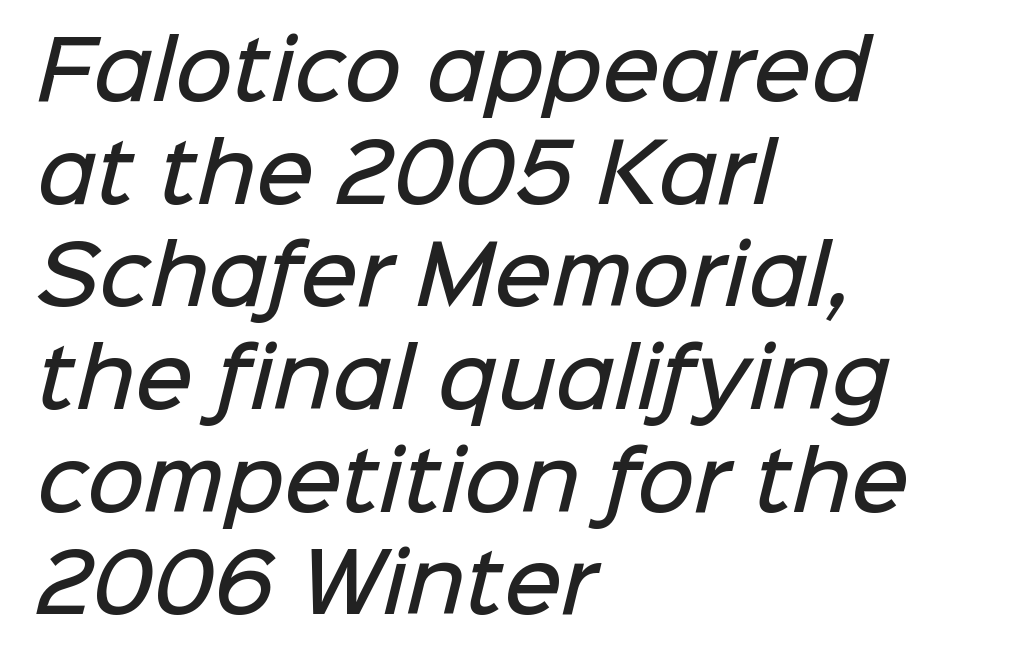
The image shows 79 px semibold sans-serif type; set left-aligned, normal line spacing (1.3x), normal letter spacing, not underlined; low stroke contrast and a medium x-height.
